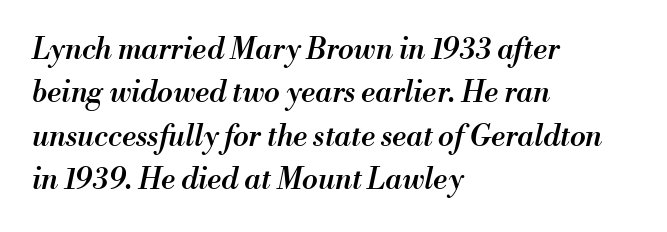
Q: Is the text bold? A: Semi-bold.
Q: Is the text italic (slanted)? A: Yes, it leans right by about 13 degrees.
Q: Is the text underlined? A: No.
Q: How is the paragraph aligned? A: Left-aligned.
Q: Is the spacing between letters normal or unusually wide? A: Normal.
Q: Is the spacing between lines tight, normal or loose? A: Normal.
Q: Width (condensed, normal, or wide)? A: Normal.
Q: Stroke contrast? A: Medium.
Q: x-height? A: Small.
Q: Monospaced? A: No.
